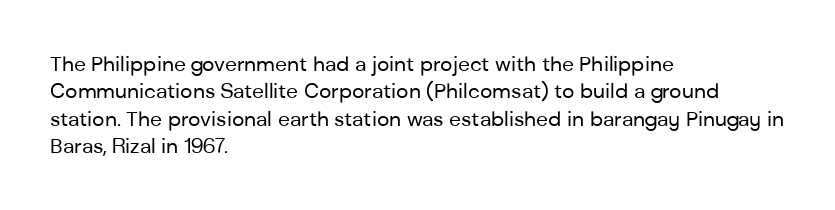
The image shows 21 px text type, upright; set left-aligned, normal line spacing (1.3x), normal letter spacing, not underlined.
